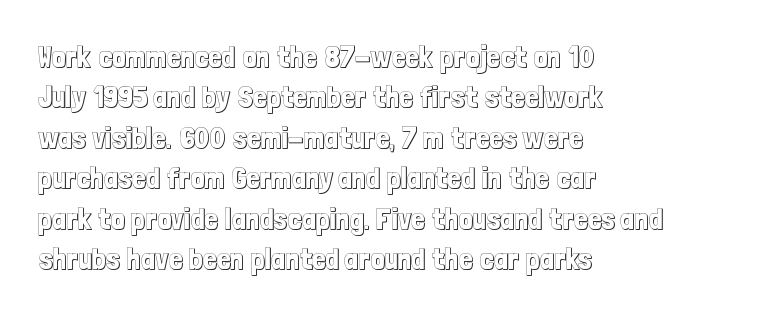
Q: Is the text italic (slanted)? A: No, it is upright.
Q: Is the text underlined? A: No.
Q: How is the paragraph aligned? A: Left-aligned.
Q: Is the spacing between letters normal or unusually wide? A: Normal.
Q: Is the spacing between lines tight, normal or loose? A: Normal.
Q: Width (condensed, normal, or wide)? A: Condensed.
Q: x-height? A: Medium.
Q: Monospaced? A: No.
